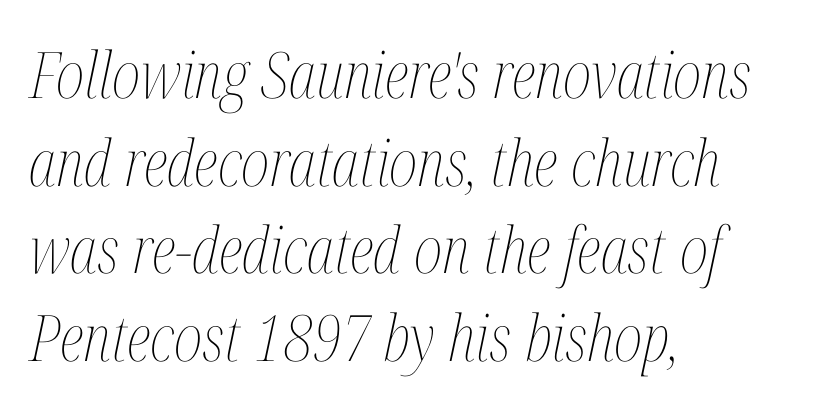
Q: Is the text bold? A: No.
Q: Is the text italic (slanted)? A: Yes, it leans right by about 12 degrees.
Q: Is the text underlined? A: No.
Q: How is the paragraph aligned? A: Left-aligned.
Q: Is the spacing between letters normal or unusually wide? A: Normal.
Q: Is the spacing between lines tight, normal or loose? A: Normal.
Q: Width (condensed, normal, or wide)? A: Condensed.
Q: Stroke contrast? A: Medium.
Q: x-height? A: Medium.
Q: Monospaced? A: No.
